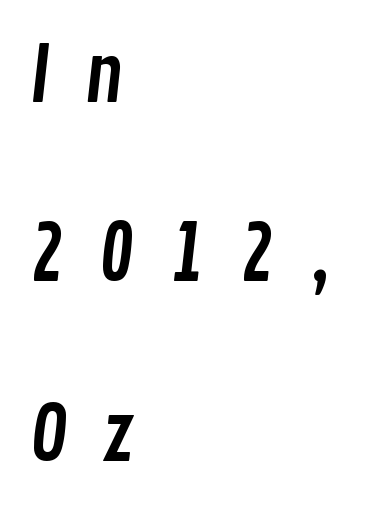
These lines are rendered in a variable-pitch font. Each letter's strokes conclude bluntly, with no projecting serifs. Caption: multi-line text, flush left, ragged right. The passage shown stacks its lines with a broad gap. Honestly, the letter spacing is so wide it's the main thing you notice.
